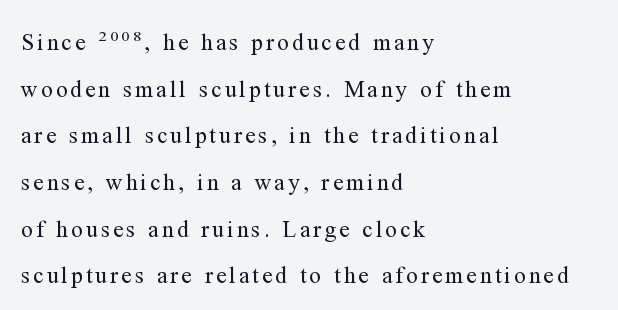
Q: Is the text bold? A: No.
Q: Is the text italic (slanted)? A: No, it is upright.
Q: Is the text underlined? A: No.
Q: How is the paragraph aligned? A: Left-aligned.
Q: Is the spacing between lines tight, normal or loose? A: Loose.
